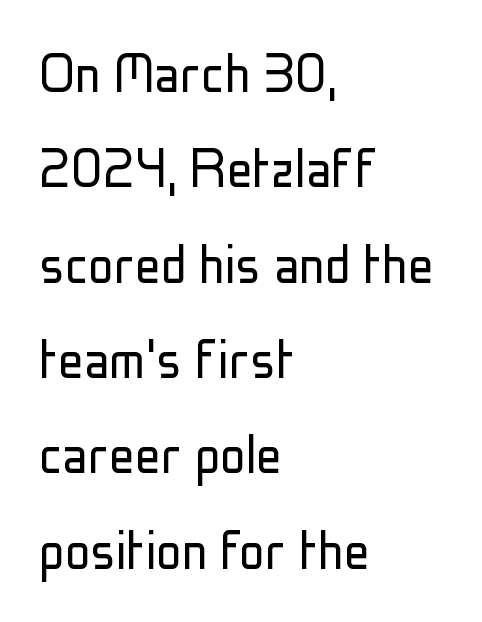
The image shows 64 px light, condensed sans-serif type, upright; set left-aligned, normal line spacing (1.49x), normal letter spacing, not underlined; low stroke contrast and a medium x-height.
